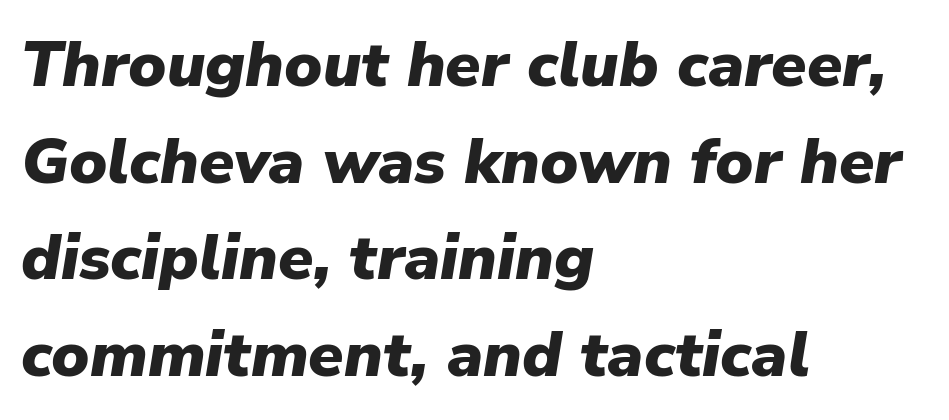
The image shows 64 px heavy type, italic (leaning right); set left-aligned, normal line spacing (1.51x), normal letter spacing, not underlined; low stroke contrast and a medium x-height.
